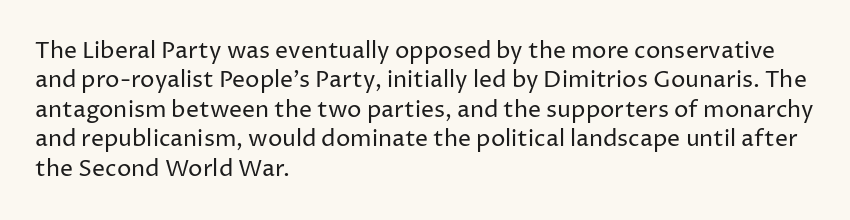
It's the straight-up-and-down kind of type. The face used here is rendered with its standard letterfit. The setting favours the left margin, as ordinary paragraphs usually do. This is not heavy type; no bold has been used. Interline gaps are of average width in this sample.
